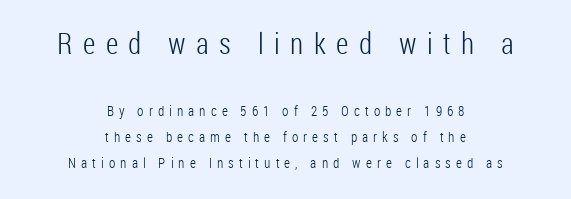
Q: Is the text bold? A: No.
Q: Is the text italic (slanted)? A: No, it is upright.
Q: Is the typeface a serif or a sans-serif typeface? A: Sans-serif.
Q: Is the text underlined? A: No.
Q: How is the paragraph aligned? A: Centered.
Q: Is the spacing between letters normal or unusually wide? A: Unusually wide.
Q: Which block of text is set in a larger size, the first (top) or the second (bottom)? A: The first (top) one.
Q: Width (condensed, normal, or wide)? A: Condensed.
Q: Stroke contrast? A: Low.
Q: x-height? A: Medium.
Q: Monospaced? A: No.
